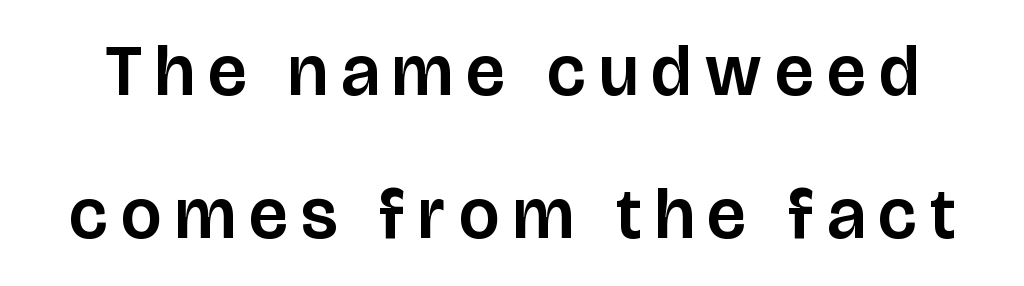
{"serif": "no", "italic": "no", "width": "normal", "stroke_contrast": "low", "x_height": "large", "monospaced": "no", "underline": "no", "line_spacing": "loose", "line_spacing_ratio": 1.98, "glyph_px": 72}
